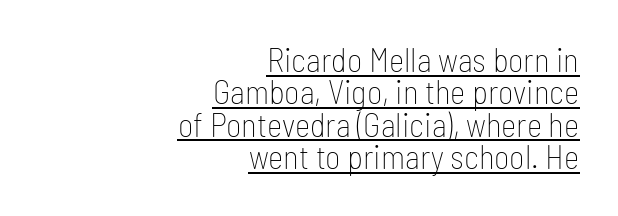
Q: Is the text bold? A: No.
Q: Is the text italic (slanted)? A: No, it is upright.
Q: Is the typeface a serif or a sans-serif typeface? A: Sans-serif.
Q: Is the text underlined? A: Yes.
Q: How is the paragraph aligned? A: Right-aligned.
Q: Is the spacing between letters normal or unusually wide? A: Normal.
Q: Is the spacing between lines tight, normal or loose? A: Tight.
Q: Width (condensed, normal, or wide)? A: Condensed.
Q: Stroke contrast? A: Low.
Q: x-height? A: Medium.
Q: Monospaced? A: No.
